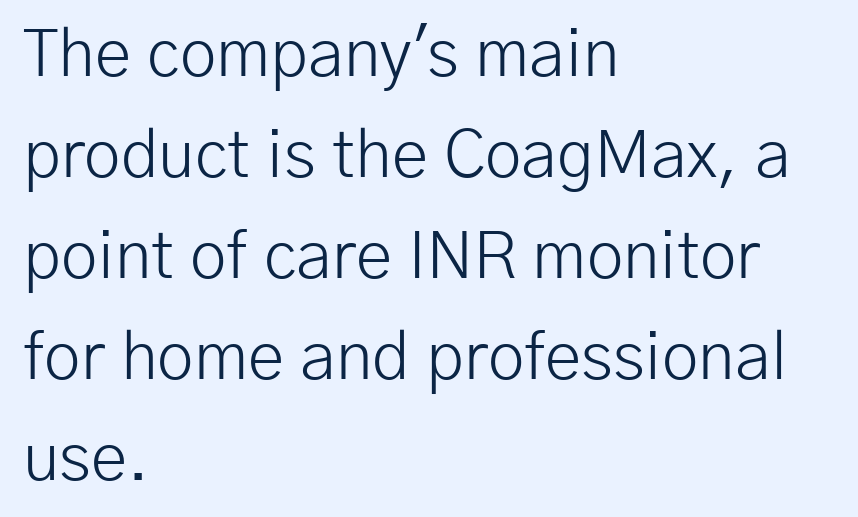
Q: Is the text bold? A: No.
Q: Is the text italic (slanted)? A: No, it is upright.
Q: Is the typeface a serif or a sans-serif typeface? A: Sans-serif.
Q: Is the text underlined? A: No.
Q: How is the paragraph aligned? A: Left-aligned.
Q: Is the spacing between letters normal or unusually wide? A: Normal.
Q: Is the spacing between lines tight, normal or loose? A: Normal.
Q: Width (condensed, normal, or wide)? A: Normal.
Q: Stroke contrast? A: Low.
Q: x-height? A: Medium.
Q: Monospaced? A: No.
